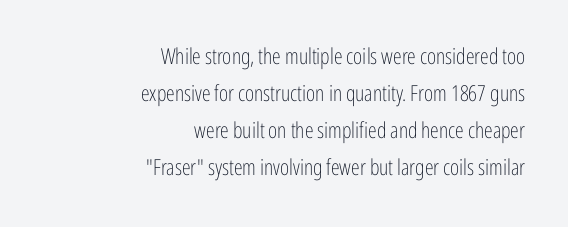
Where is the straight margin? On the right. Regarding leading, the lines here are spaced in the standard way. The passage shown is not underscored anywhere. Caption: face not bold, strokes unweighted. Quick note: not italic, upright.
